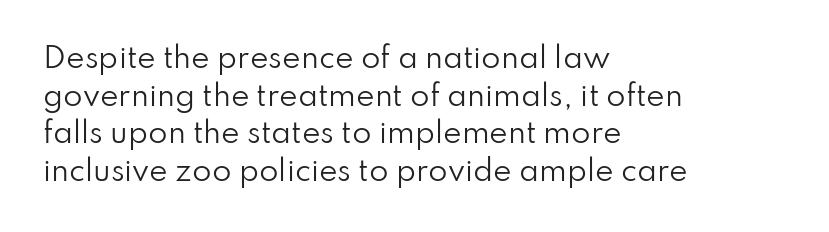
The image shows 28 px regular-weight sans-serif type, upright; set left-aligned, normal line spacing (1.34x), normal letter spacing, not underlined; low stroke contrast and a small x-height.
